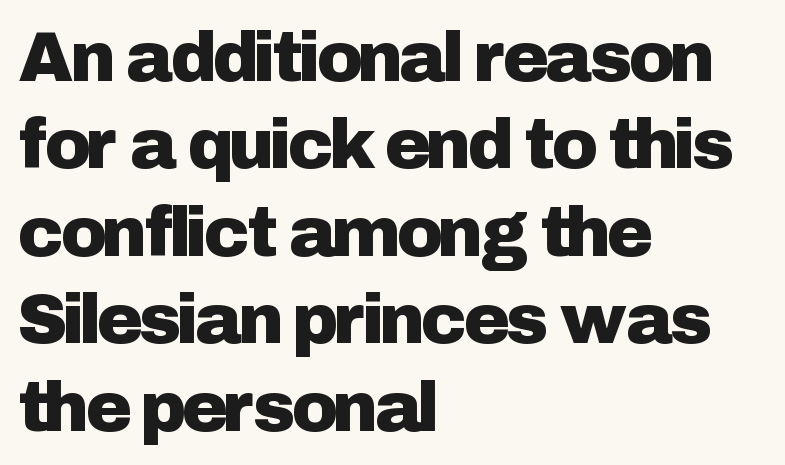
Q: Is the text italic (slanted)? A: No, it is upright.
Q: Is the typeface a serif or a sans-serif typeface? A: Sans-serif.
Q: Is the text underlined? A: No.
Q: How is the paragraph aligned? A: Left-aligned.
Q: Is the spacing between letters normal or unusually wide? A: Normal.
Q: Is the spacing between lines tight, normal or loose? A: Normal.
Q: Width (condensed, normal, or wide)? A: Normal.
Q: Stroke contrast? A: Low.
Q: x-height? A: Medium.
Q: Monospaced? A: No.
